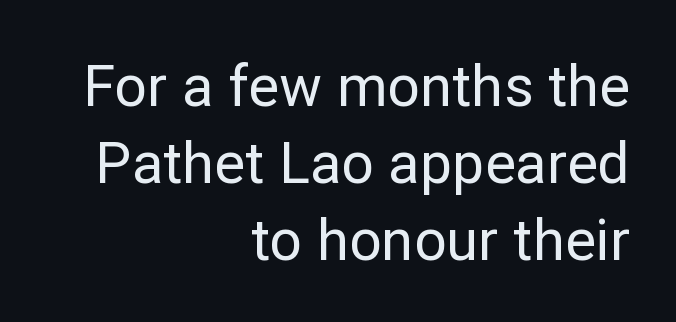
No word sits above an underline. You could call the tracking neutral — neither tight nor loose. Every row of glyphs terminates at an identical x-position on the right. In terms of letterform style, serifs are entirely absent. The letters advance in unequal steps, a hallmark of proportional type.
